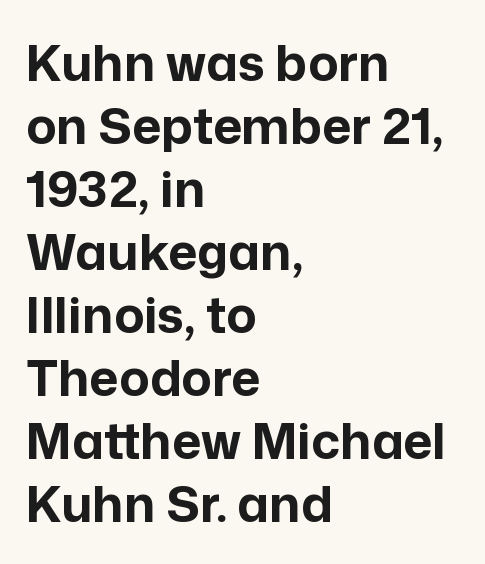
The image shows 50 px bold sans-serif type, upright; set left-aligned, normal line spacing (1.26x), normal letter spacing, not underlined; low stroke contrast and a medium x-height.
